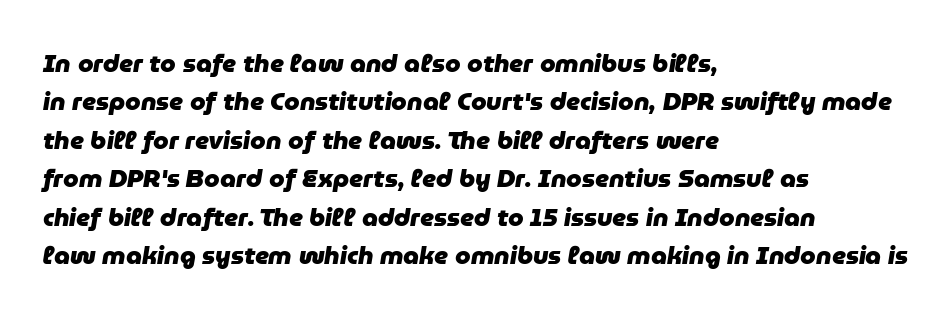
{"italic": "yes", "lean": "right", "slant_degrees": 9, "bold": "yes", "underline": "no", "align": "left", "line_spacing": "normal", "line_spacing_ratio": 1.54, "letter_spacing": "normal", "letter_spacing_em": 0.0, "glyph_px": 25}
